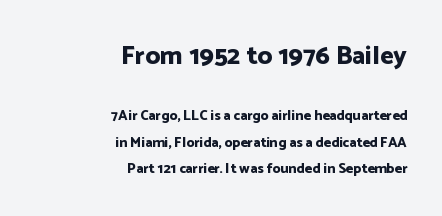
The image shows 26 px bold type, upright; set right-aligned, line spacing 1.87x, normal letter spacing, not underlined; the first (top) block is 1.86x larger.
